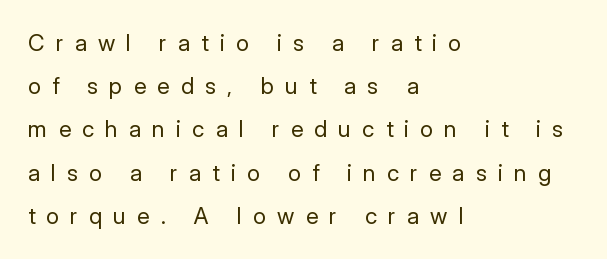
The image shows 23 px text type, upright; set left-aligned, line spacing 1.88x, unusually wide letter spacing (+0.49 em), not underlined.
